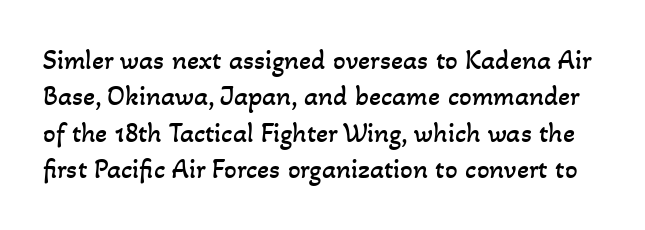
{"bold": "no", "weight": "regular", "width": "normal", "stroke_contrast": "low", "x_height": "small", "monospaced": "no", "underline": "no", "line_spacing": "normal", "line_spacing_ratio": 1.3, "letter_spacing": "normal", "letter_spacing_em": 0.0, "glyph_px": 28}
